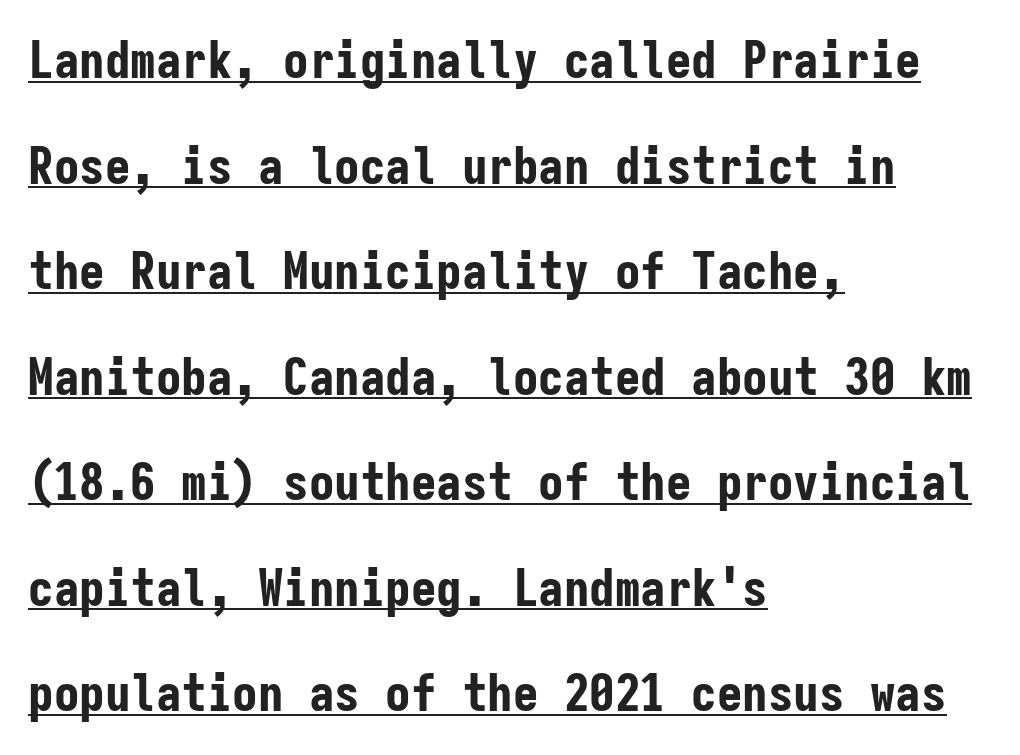
Think of a typewriter: that constant character pitch is what you see here. Letter spacing: default. A sans-serif font was chosen for this passage. This block would shrink considerably if given ordinary leading; it's expanded now. Beneath each row of characters lies a ruled line. Do the letters lean? They stand straight.
